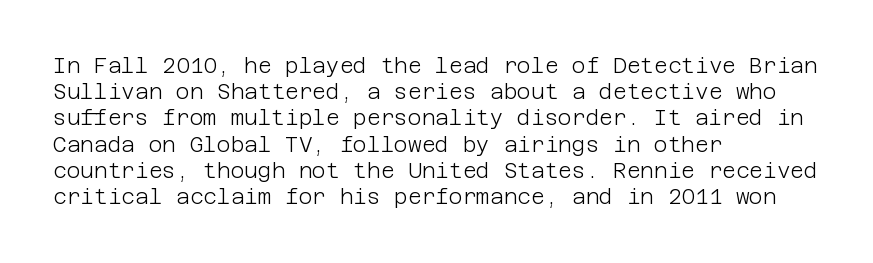
Q: Is the text bold? A: No.
Q: Is the text italic (slanted)? A: No, it is upright.
Q: Is the text underlined? A: No.
Q: How is the paragraph aligned? A: Left-aligned.
Q: Is the spacing between letters normal or unusually wide? A: Normal.
Q: Is the spacing between lines tight, normal or loose? A: Normal.
